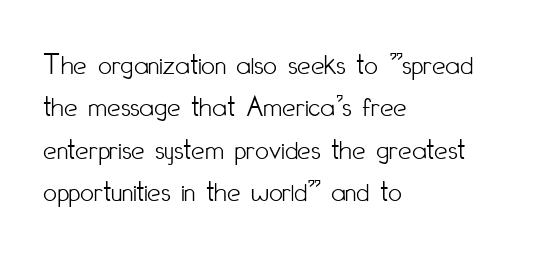
The image shows 30 px light, condensed sans-serif type, upright; set left-aligned, normal line spacing (1.41x), normal letter spacing, not underlined; low stroke contrast and a small x-height.
